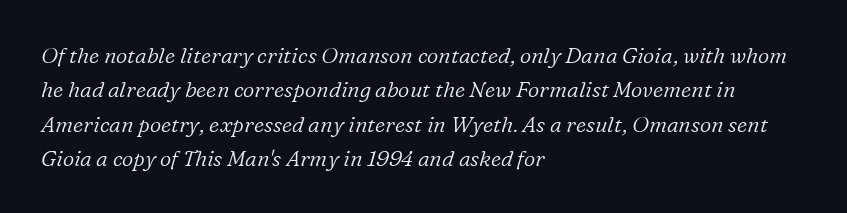
The image shows 22 px text type, italic (leaning right); set left-aligned, normal line spacing (1.56x), normal letter spacing, not underlined.
